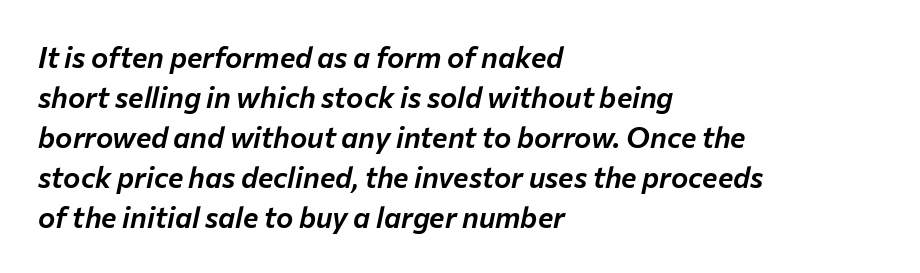
Honestly, the row spacing looks completely unremarkable. The ragged edge is on the right, which tells us the setting is flush left. There is no visible air inserted between adjacent glyphs. The baseline area is clear. Note the varied advance widths — an 'i' is clearly narrower than an 'm'. The typography opts for an oblique posture over an upright one.
